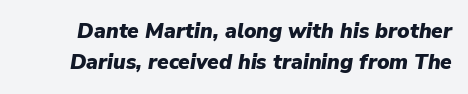
The face used here has the dense, thick strokes of a bold. Plain, unruled lines of type. The font's italic variant was chosen for this text. Baseline-to-baseline distance is the conventional proportion of letter height.
